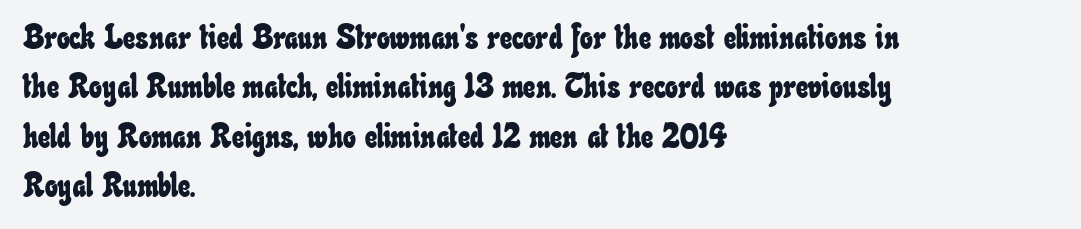
Here the designer chose a conventional face with non-uniform glyph widths. Observe the ordinary spacing: letters are neighbours, not strangers. Caption: multi-line text, flush left, ragged right. The rendering uses a moderate line-height, typical for paragraphs. Quick note: underline off.
